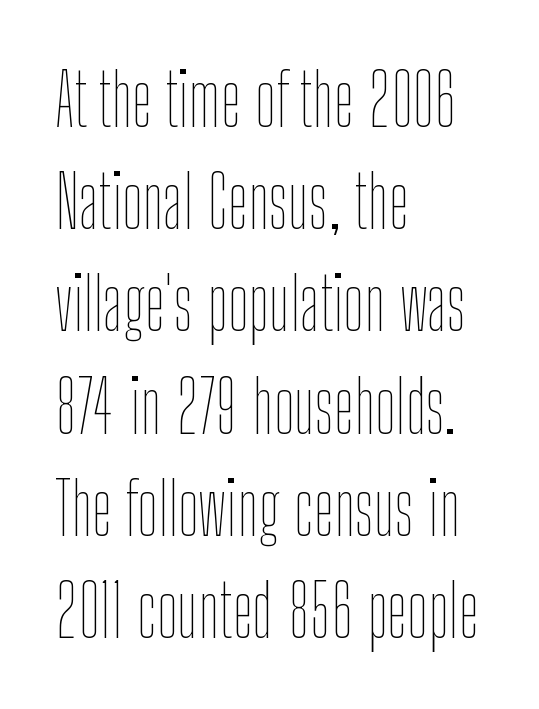
{"italic": "no", "bold": "no", "weight": "thin", "width": "condensed", "stroke_contrast": "low", "x_height": "medium", "monospaced": "no", "underline": "no", "align": "left", "line_spacing": "normal", "line_spacing_ratio": 1.4, "letter_spacing": "normal", "letter_spacing_em": 0.0, "glyph_px": 73}
